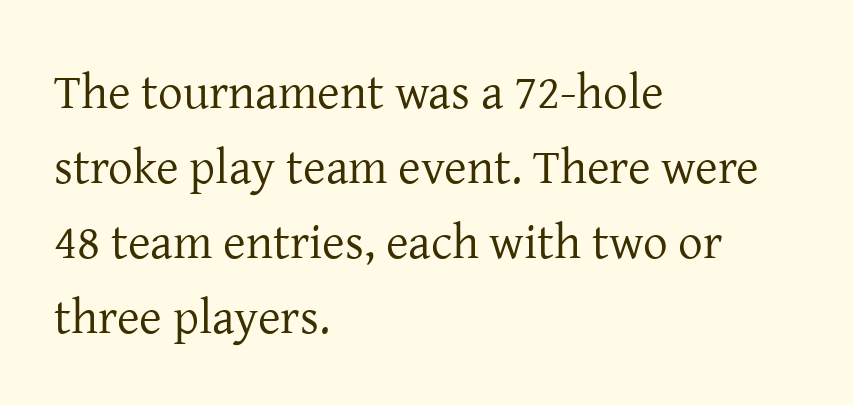
The image shows 49 px regular-weight serif type, upright; set left-aligned, normal line spacing (1.53x), normal letter spacing, not underlined; low stroke contrast and a medium x-height.
